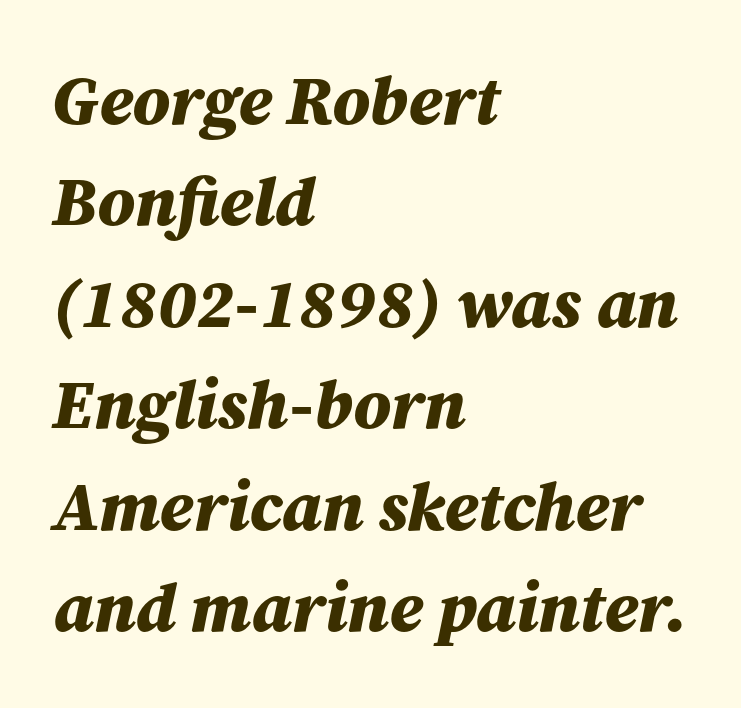
Summary of weight: heavy, a full bold. Would a proofreader flag this as italicized? Yes. Just letters on the line, the space beneath them empty. Honestly, the row spacing looks completely unremarkable. The passage shown is typed in a proportional face where columns would drift. The passage is arranged the way most books set body copy — flush left.
